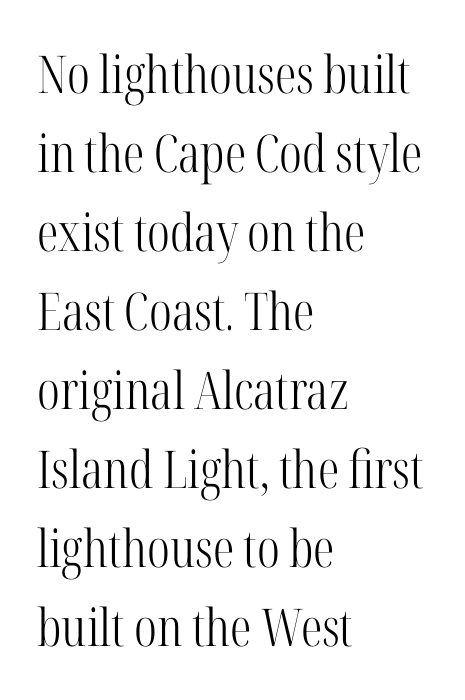
This sample is left-justified, so line endings fall wherever the words run out. Upright lettering throughout. Leading matches the norm, producing a regular column. The strokes carry an ordinary text weight at most.
